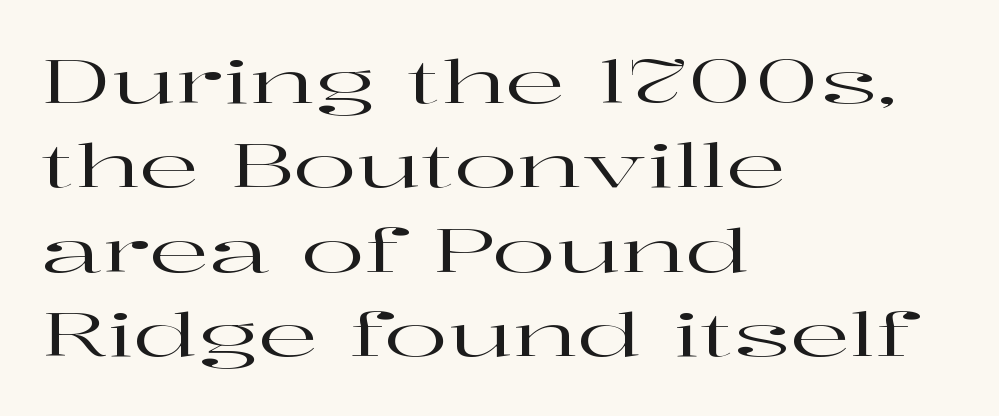
Q: Is the text italic (slanted)? A: No, it is upright.
Q: Is the typeface a serif or a sans-serif typeface? A: Serif.
Q: Is the text underlined? A: No.
Q: How is the paragraph aligned? A: Left-aligned.
Q: Is the spacing between letters normal or unusually wide? A: Normal.
Q: Is the spacing between lines tight, normal or loose? A: Normal.
Q: Width (condensed, normal, or wide)? A: Wide.
Q: Stroke contrast? A: High.
Q: x-height? A: Medium.
Q: Monospaced? A: No.
